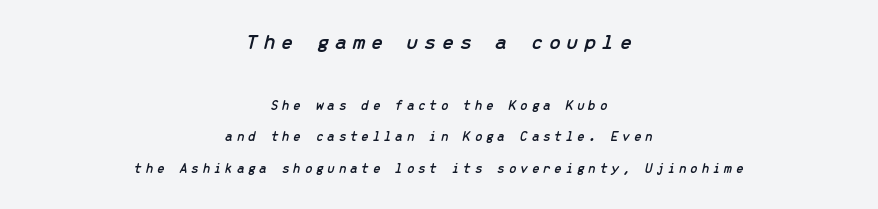
The image shows 22 px text type, italic (leaning right); set centered, loose line spacing (2.24x), unusually wide letter spacing (+0.25 em), not underlined; the first (top) block is 1.57x larger.
